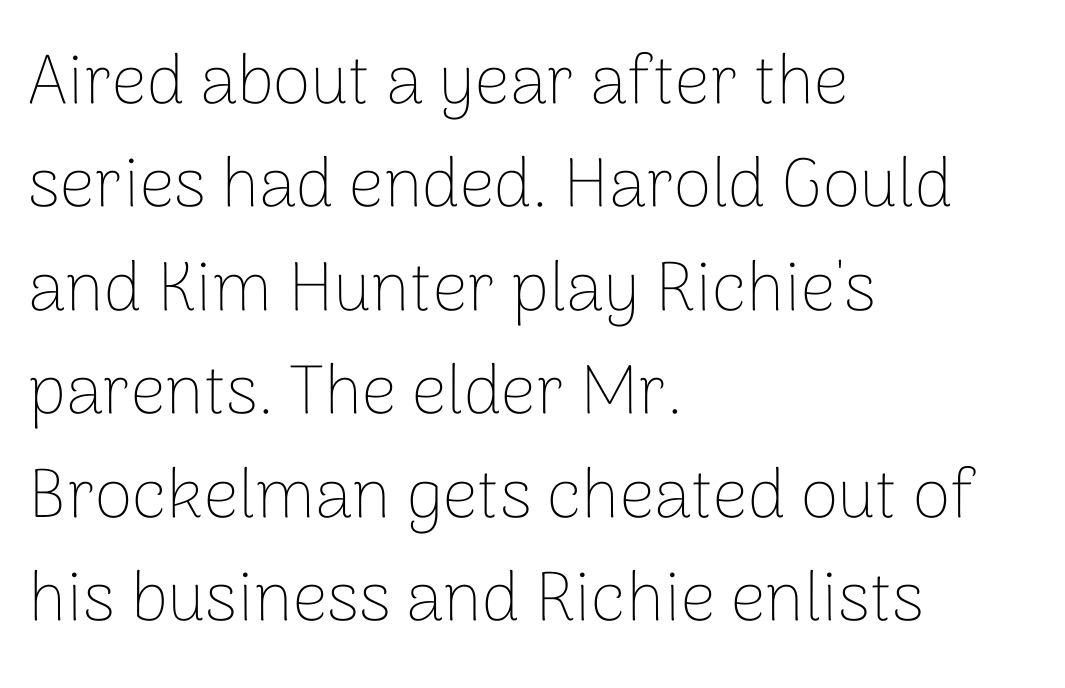
The image shows 69 px thin sans-serif type, upright; set left-aligned, normal line spacing (1.5x), normal letter spacing, not underlined; low stroke contrast and a medium x-height.
